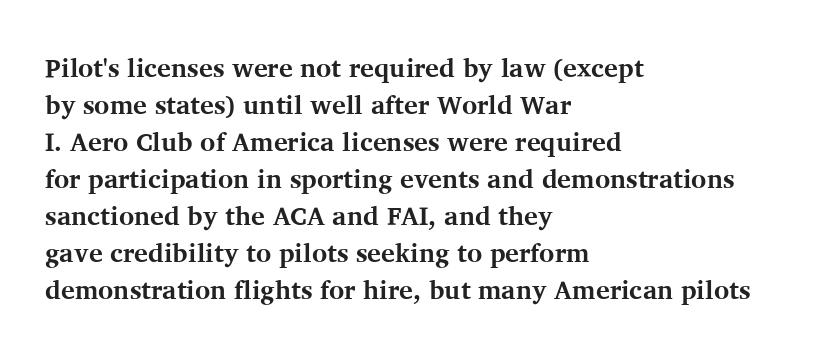
The image shows 26 px bold type, upright; set left-aligned, normal line spacing (1.42x), normal letter spacing, not underlined.
